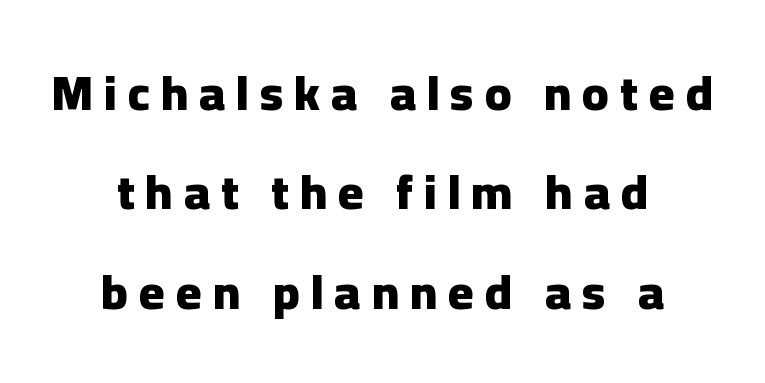
Q: Is the text bold? A: Yes.
Q: Is the text italic (slanted)? A: No, it is upright.
Q: Is the typeface a serif or a sans-serif typeface? A: Sans-serif.
Q: Is the text underlined? A: No.
Q: How is the paragraph aligned? A: Centered.
Q: Is the spacing between letters normal or unusually wide? A: Unusually wide.
Q: Is the spacing between lines tight, normal or loose? A: Loose.
Q: Width (condensed, normal, or wide)? A: Normal.
Q: Stroke contrast? A: Low.
Q: x-height? A: Medium.
Q: Monospaced? A: No.
